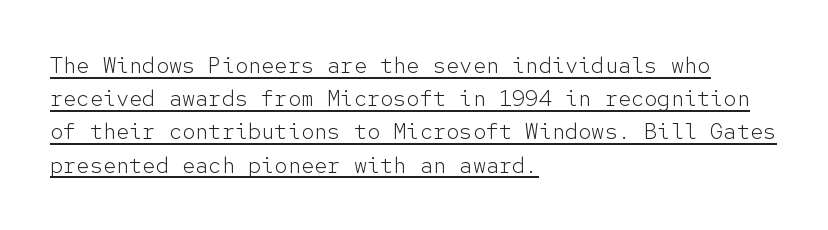
{"italic": "no", "bold": "no", "underline": "yes", "align": "left", "line_spacing": "normal", "line_spacing_ratio": 1.51, "letter_spacing": "normal", "letter_spacing_em": 0.0, "glyph_px": 22}
